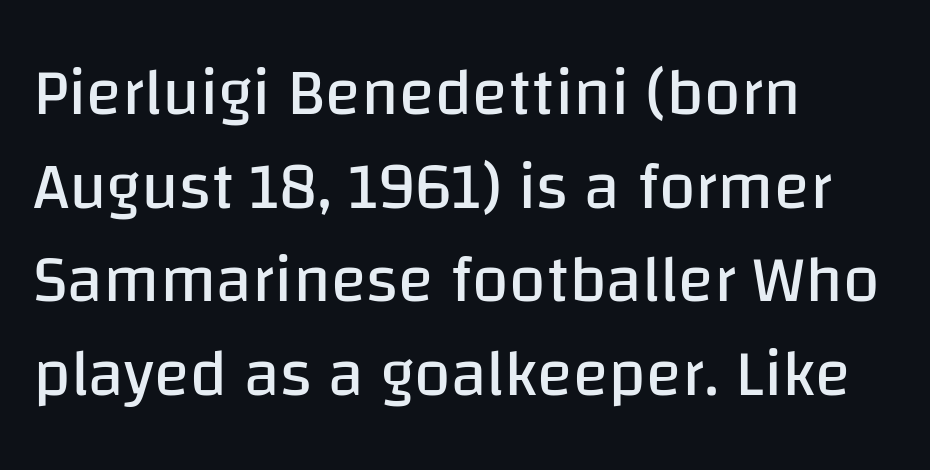
Vertical stems look standard width or narrower in stroke. Check under the words: just untouched page. Serifs: no, the terminals of the letterforms are clean. One glance says typical: line gaps are just what's usual. Which margin do the lines hug? The left one — the right edge is uneven. Is there any slant? The stems are plumb.
